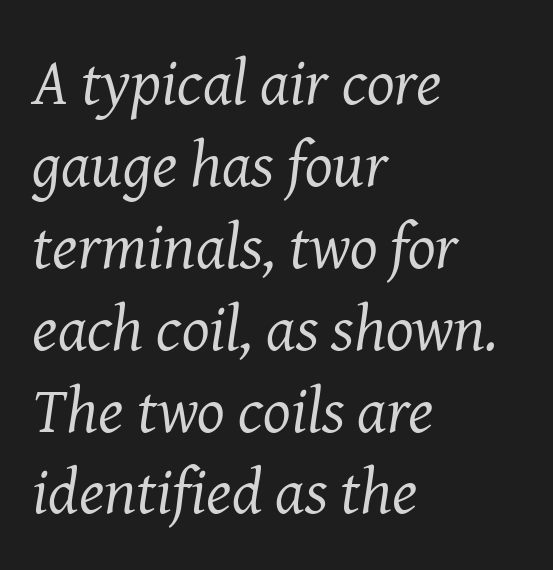
The image shows 65 px regular-weight serif type, italic (leaning right); set left-aligned, normal line spacing (1.26x), normal letter spacing, not underlined; medium stroke contrast and a medium x-height.
